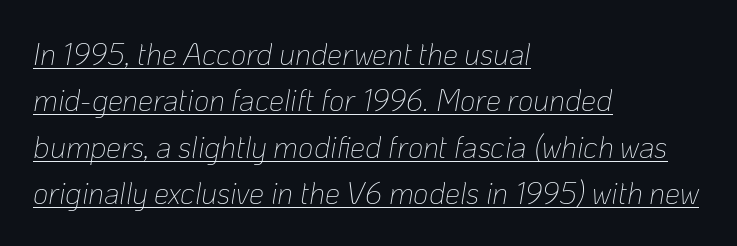
This sample has the flowing, uneven cadence of proportional lettering. The axis of the letterforms is tilted away from vertical. You can see a thin bar hugging the bottom of the glyphs. The rendering keeps characters at their native spacing.
